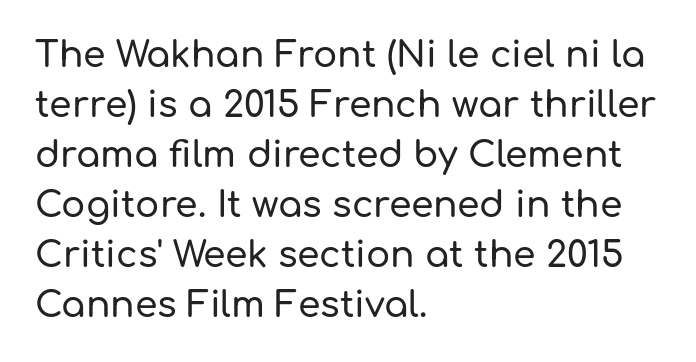
The image shows 36 px sans-serif type, upright; set left-aligned, normal line spacing (1.39x), normal letter spacing, not underlined; low stroke contrast and a medium x-height.
